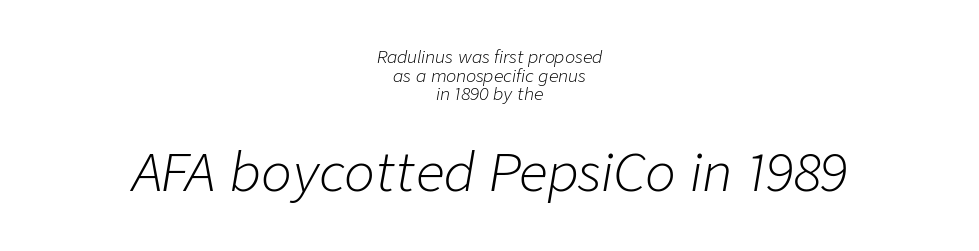
The image shows 51 px light type, italic (leaning right); set centered, tight line spacing (1.09x), normal letter spacing, not underlined; the second (bottom) block is 3.0x larger; low stroke contrast and a medium x-height.
